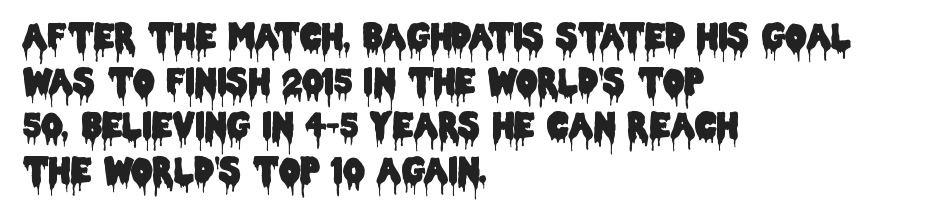
Students, observe: this is what conventionally led text looks like. Proportional: the letters do not fall into vertical columns. What kind of face is this? One without serifs — a sans. A classic flush-left, rag-right setting is used for this passage. Unmarked baselines from the first word to the last. Is the letter spacing exaggerated? No — it looks like the ordinary default.
